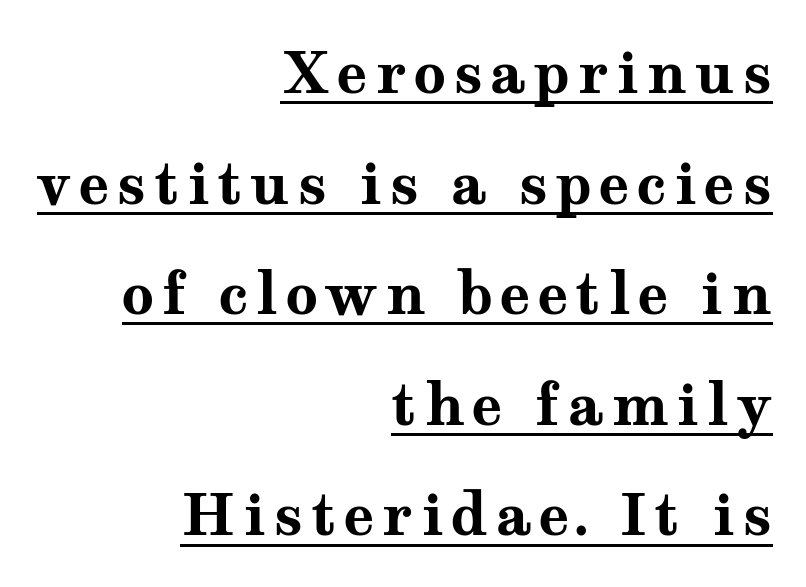
{"serif": "yes", "italic": "no", "bold": "yes", "weight": "bold", "width": "wide", "stroke_contrast": "medium", "x_height": "medium", "monospaced": "no", "underline": "yes", "align": "right", "line_spacing": "loose", "line_spacing_ratio": 1.94, "glyph_px": 57}
